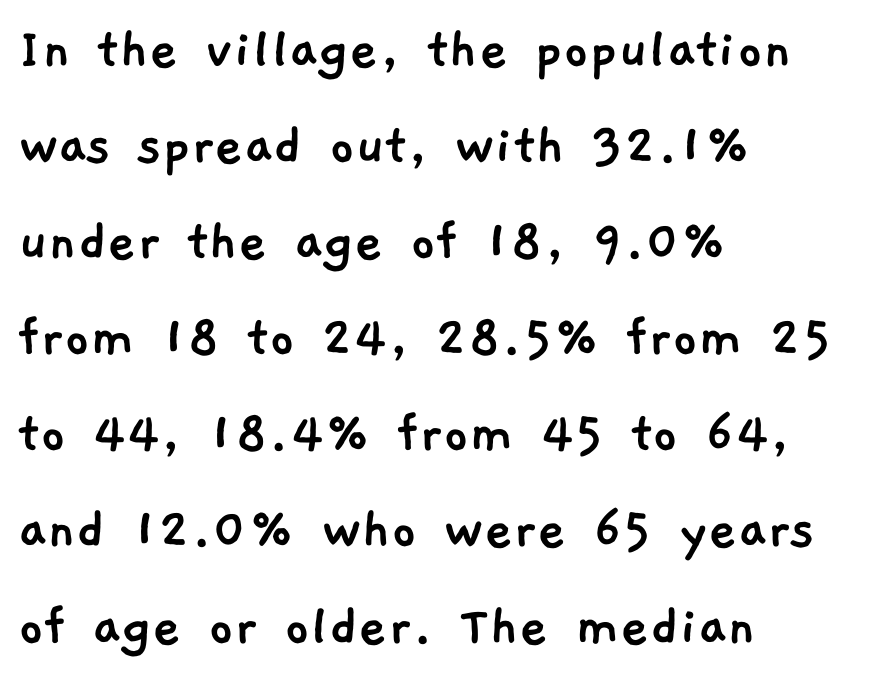
{"serif": "no", "width": "normal", "stroke_contrast": "low", "x_height": "medium", "monospaced": "no", "underline": "no", "align": "left", "line_spacing": "normal", "line_spacing_ratio": 1.55, "letter_spacing": "normal", "letter_spacing_em": 0.0, "glyph_px": 62}
